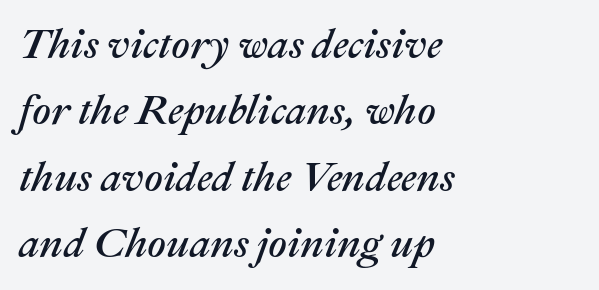
The image shows 41 px text type, italic (leaning right); set left-aligned, normal line spacing (1.62x), normal letter spacing, not underlined; medium stroke contrast and a medium x-height.
